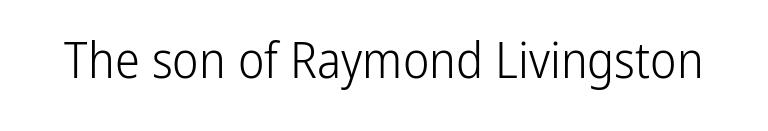
{"serif": "no", "italic": "no", "bold": "no", "weight": "light", "width": "condensed", "stroke_contrast": "low", "x_height": "medium", "monospaced": "no", "underline": "no", "letter_spacing": "normal", "letter_spacing_em": 0.0, "glyph_px": 50}
